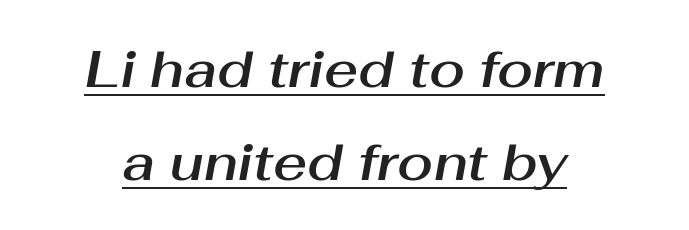
{"italic": "yes", "lean": "right", "slant_degrees": 10, "width": "normal", "stroke_contrast": "medium", "x_height": "medium", "monospaced": "no", "underline": "yes", "align": "center", "line_spacing_ratio": 1.78, "letter_spacing": "normal", "letter_spacing_em": 0.0, "glyph_px": 52}
